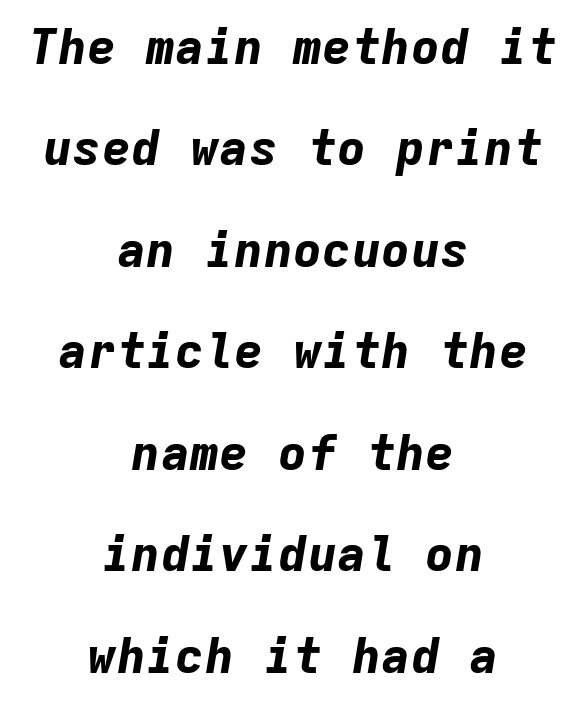
{"italic": "yes", "lean": "right", "slant_degrees": 9, "bold": "yes", "weight": "bold", "width": "normal", "stroke_contrast": "low", "x_height": "medium", "monospaced": "yes", "underline": "no", "align": "center", "line_spacing": "loose", "line_spacing_ratio": 2.07, "letter_spacing": "normal", "letter_spacing_em": 0.0, "glyph_px": 49}
